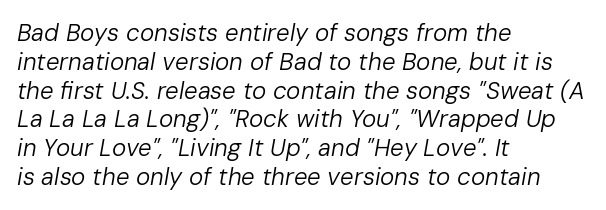
The image shows 24 px text type, italic (leaning right); set left-aligned, line spacing 1.2x, normal letter spacing, not underlined.
